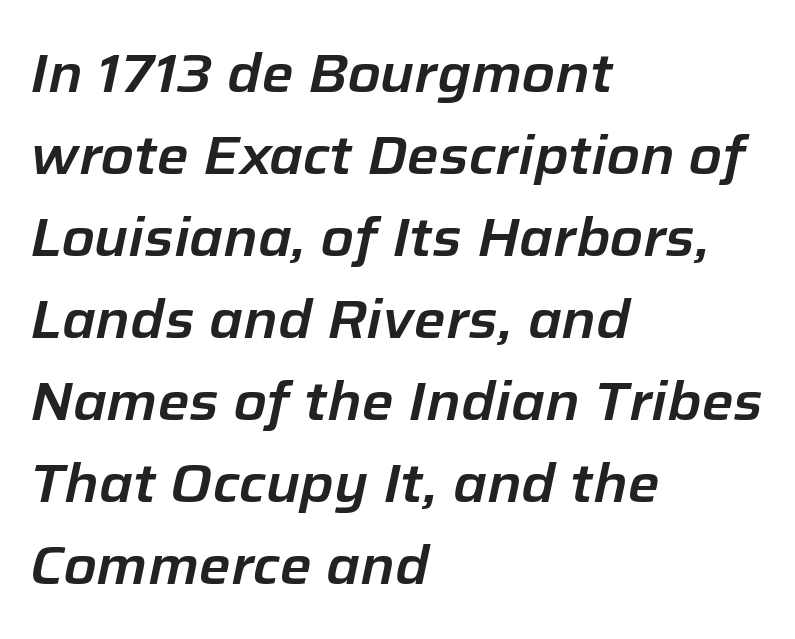
The image shows 54 px text type, italic (leaning right); set left-aligned, normal line spacing (1.52x), normal letter spacing, not underlined; low stroke contrast and a medium x-height.
